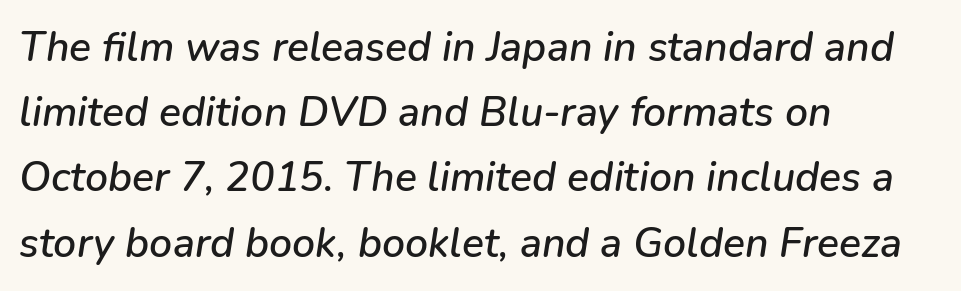
The image shows 41 px text type, italic (leaning right); set left-aligned, normal line spacing (1.59x), normal letter spacing, not underlined; low stroke contrast and a medium x-height.
